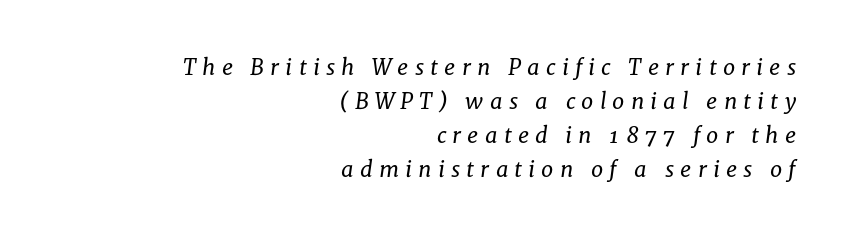
The image shows 22 px text type, italic (leaning right); set right-aligned, normal line spacing (1.55x), unusually wide letter spacing (+0.28 em), not underlined.
